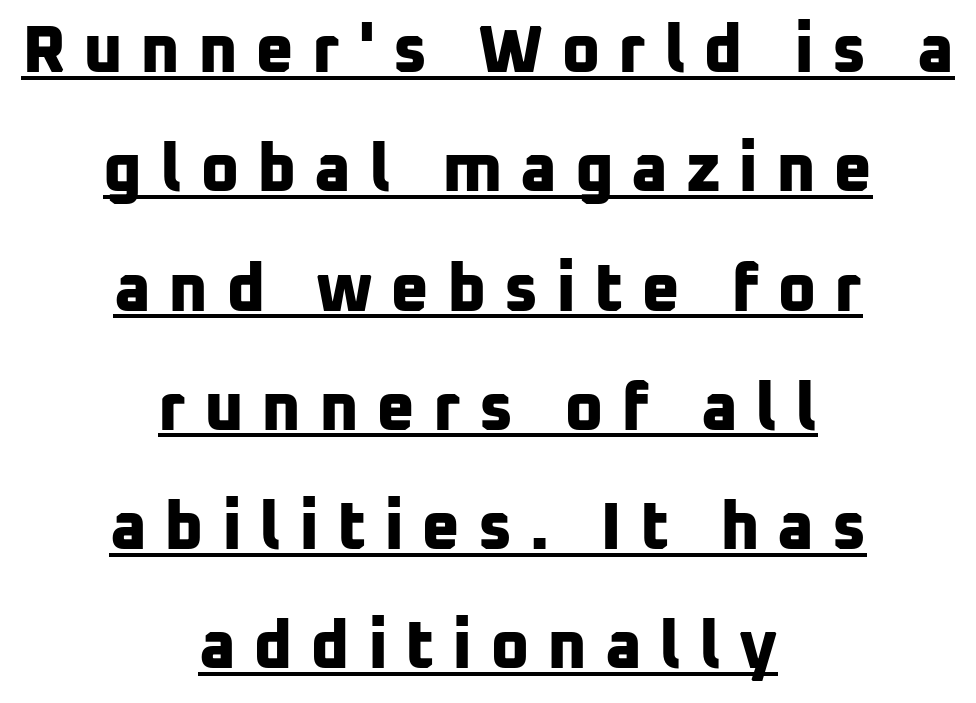
{"serif": "no", "bold": "yes", "weight": "bold", "width": "normal", "stroke_contrast": "low", "x_height": "medium", "monospaced": "no", "underline": "yes", "align": "center", "line_spacing_ratio": 1.78, "letter_spacing": "wide", "letter_spacing_em": 0.26, "glyph_px": 67}
